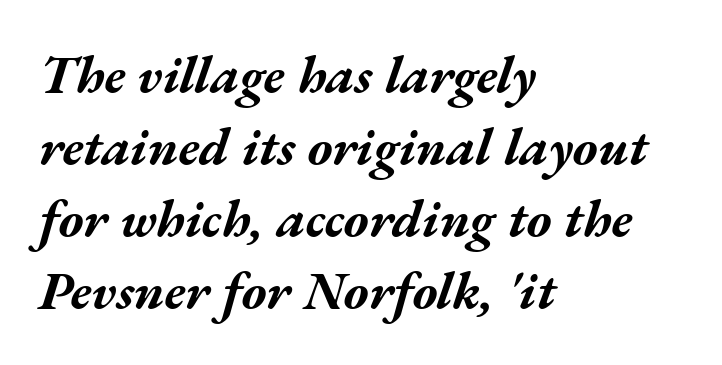
{"italic": "yes", "lean": "right", "slant_degrees": 17, "bold": "yes", "weight": "bold", "width": "wide", "stroke_contrast": "medium", "x_height": "medium", "monospaced": "no", "underline": "no", "align": "left", "line_spacing": "normal", "line_spacing_ratio": 1.36, "letter_spacing": "normal", "letter_spacing_em": 0.0, "glyph_px": 53}
